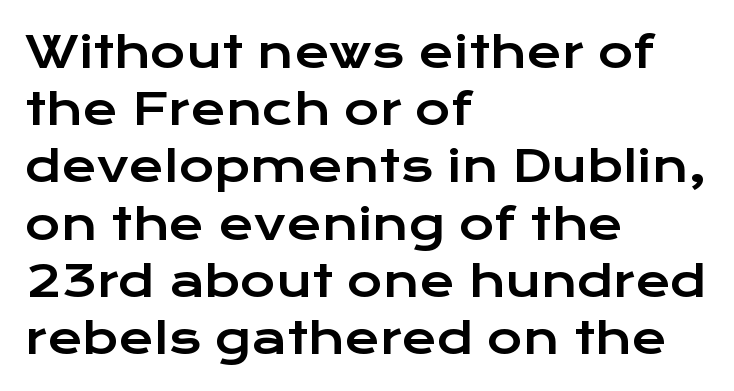
Q: Is the text italic (slanted)? A: No, it is upright.
Q: Is the typeface a serif or a sans-serif typeface? A: Sans-serif.
Q: Is the text underlined? A: No.
Q: How is the paragraph aligned? A: Left-aligned.
Q: Is the spacing between letters normal or unusually wide? A: Normal.
Q: Is the spacing between lines tight, normal or loose? A: Normal.
Q: Width (condensed, normal, or wide)? A: Wide.
Q: Stroke contrast? A: Low.
Q: x-height? A: Medium.
Q: Monospaced? A: No.
